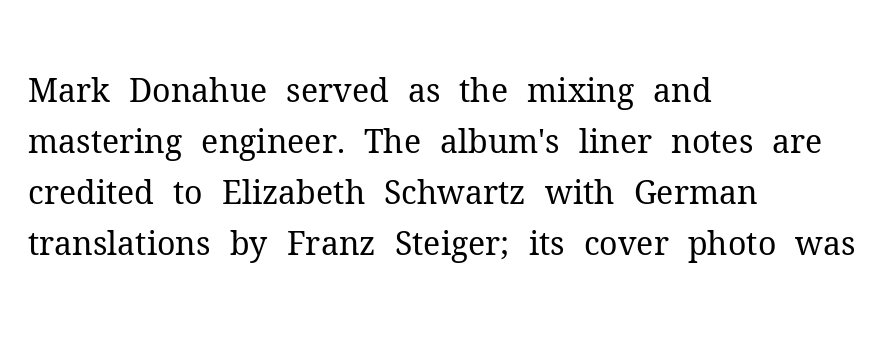
Q: Is the text bold? A: No.
Q: Is the text italic (slanted)? A: No, it is upright.
Q: Is the typeface a serif or a sans-serif typeface? A: Serif.
Q: Is the text underlined? A: No.
Q: How is the paragraph aligned? A: Left-aligned.
Q: Is the spacing between letters normal or unusually wide? A: Normal.
Q: Is the spacing between lines tight, normal or loose? A: Normal.
Q: Width (condensed, normal, or wide)? A: Normal.
Q: Stroke contrast? A: Medium.
Q: x-height? A: Medium.
Q: Monospaced? A: No.
